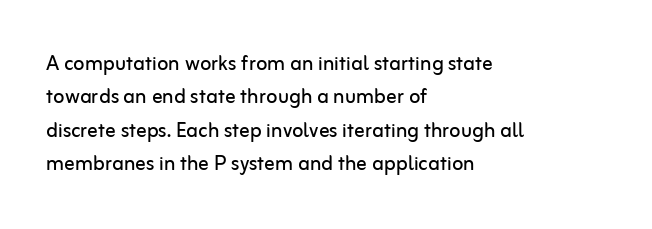
The image shows 26 px text type, upright; set left-aligned, normal line spacing (1.28x), normal letter spacing, not underlined.
